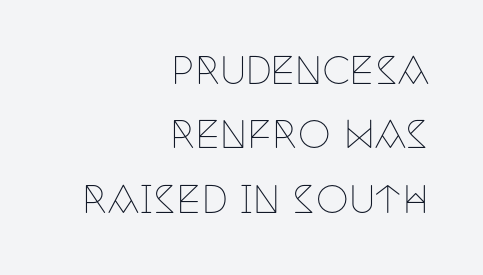
The image shows 37 px thin, condensed serif type, upright; set right-aligned, line spacing 1.74x, normal letter spacing, not underlined; low stroke contrast and a large x-height.
